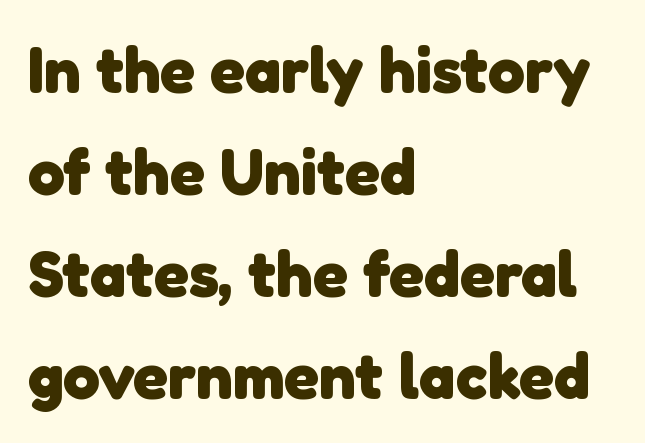
{"serif": "no", "bold": "yes", "weight": "heavy", "width": "normal", "stroke_contrast": "low", "x_height": "medium", "monospaced": "no", "underline": "no", "align": "left", "line_spacing": "normal", "line_spacing_ratio": 1.57, "letter_spacing": "normal", "letter_spacing_em": 0.0, "glyph_px": 65}
